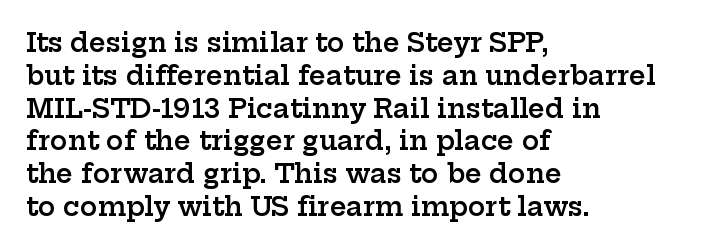
The image shows 26 px text type, upright; set left-aligned, normal line spacing (1.26x), normal letter spacing, not underlined.
